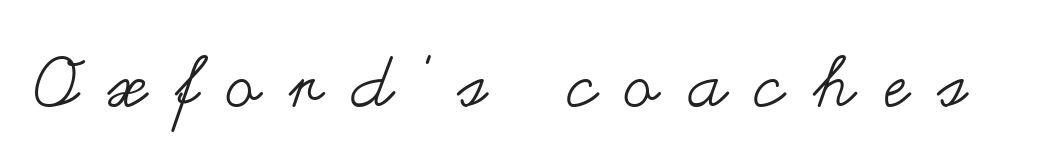
{"bold": "no", "weight": "regular", "width": "wide", "stroke_contrast": "medium", "x_height": "small", "monospaced": "no", "underline": "no", "letter_spacing": "wide", "letter_spacing_em": 0.43, "glyph_px": 69}
